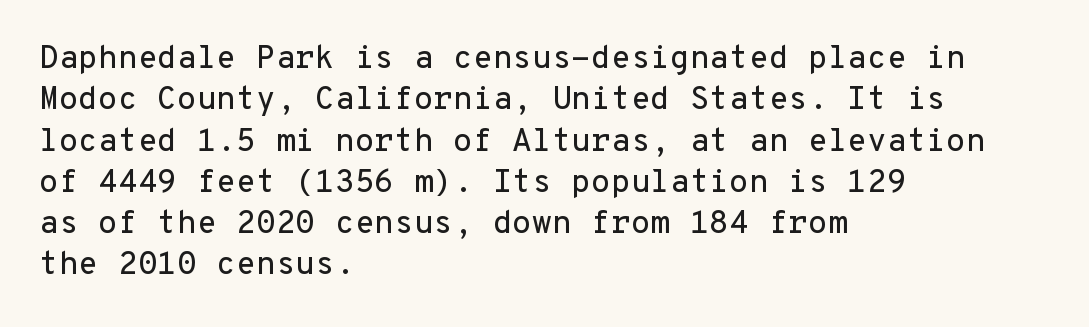
Q: Is the text italic (slanted)? A: No, it is upright.
Q: Is the typeface a serif or a sans-serif typeface? A: Sans-serif.
Q: Is the text underlined? A: No.
Q: How is the paragraph aligned? A: Left-aligned.
Q: Is the spacing between letters normal or unusually wide? A: Normal.
Q: Is the spacing between lines tight, normal or loose? A: Normal.
Q: Width (condensed, normal, or wide)? A: Normal.
Q: Stroke contrast? A: Low.
Q: x-height? A: Medium.
Q: Monospaced? A: Yes.
